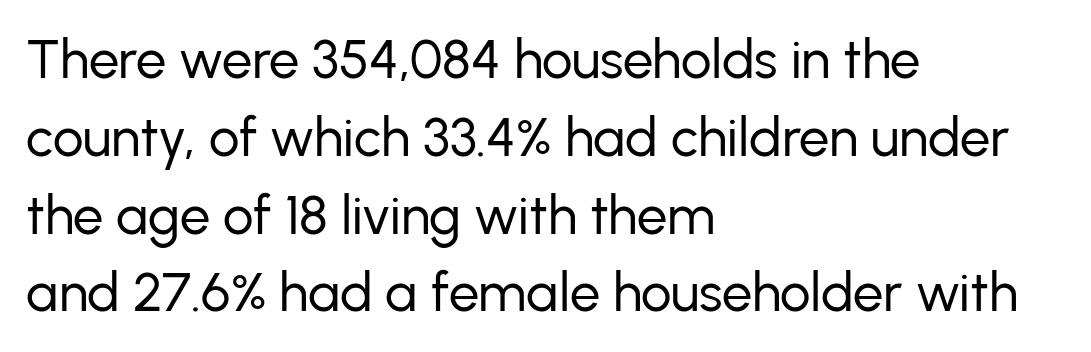
{"serif": "no", "italic": "no", "bold": "no", "weight": "regular", "width": "normal", "stroke_contrast": "low", "x_height": "medium", "monospaced": "no", "underline": "no", "align": "left", "line_spacing": "normal", "line_spacing_ratio": 1.44, "letter_spacing": "normal", "letter_spacing_em": 0.0, "glyph_px": 54}
